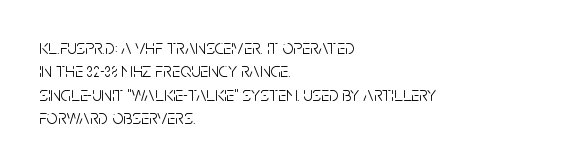
Anything drawn beneath the words? Only blank space. Each stroke keeps to a modest, everyday thickness or less. This sample is left-justified, so line endings fall wherever the words run out. Observe the ordinary spacing: letters are neighbours, not strangers.
